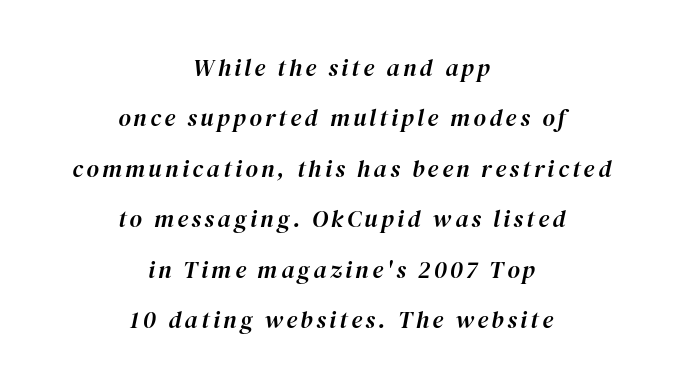
The image shows 24 px text type, italic (leaning right); set centered, loose line spacing (2.1x), not underlined.
